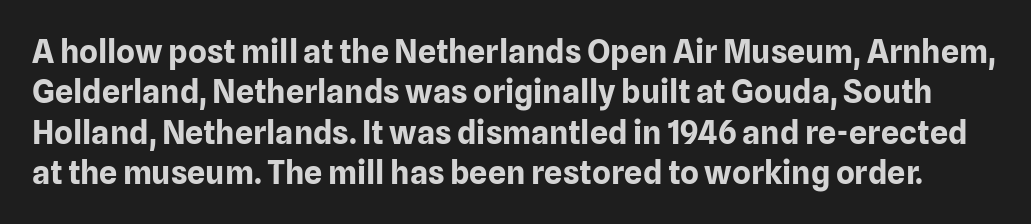
{"serif": "no", "italic": "no", "bold": "yes", "weight": "bold", "width": "normal", "stroke_contrast": "low", "x_height": "medium", "monospaced": "no", "underline": "no", "line_spacing": "normal", "line_spacing_ratio": 1.26, "letter_spacing": "normal", "letter_spacing_em": 0.0, "glyph_px": 32}
